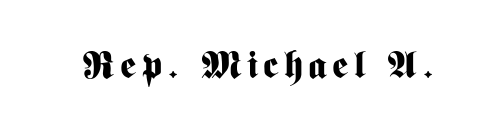
The image shows 38 px bold, condensed sans-serif type, upright; set not underlined; medium stroke contrast and a medium x-height.
